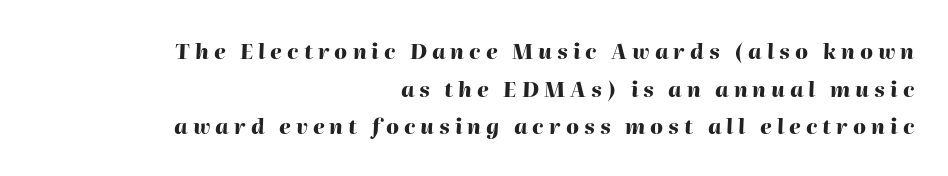
The image shows 21 px bold type, italic (leaning right); set right-aligned, line spacing 1.79x, unusually wide letter spacing (+0.24 em), not underlined.
